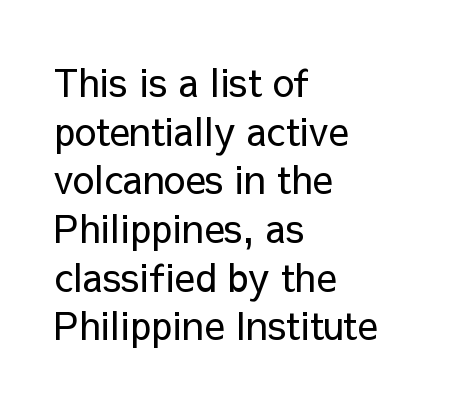
{"serif": "no", "italic": "no", "bold": "no", "weight": "regular", "width": "normal", "stroke_contrast": "low", "x_height": "medium", "monospaced": "no", "underline": "no", "align": "left", "line_spacing": "normal", "line_spacing_ratio": 1.28, "letter_spacing": "normal", "letter_spacing_em": 0.0, "glyph_px": 38}
